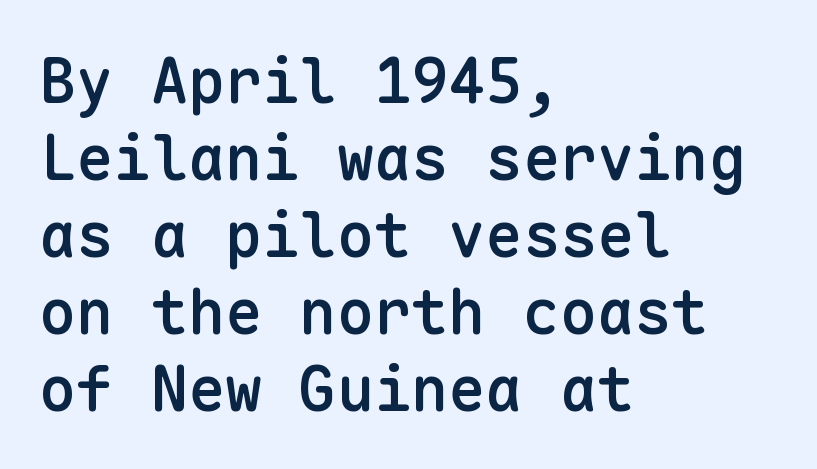
{"serif": "no", "italic": "no", "bold": "semi", "weight": "semibold", "width": "normal", "stroke_contrast": "low", "x_height": "medium", "monospaced": "yes", "underline": "no", "align": "left", "line_spacing_ratio": 1.24, "letter_spacing": "normal", "letter_spacing_em": 0.0, "glyph_px": 62}
